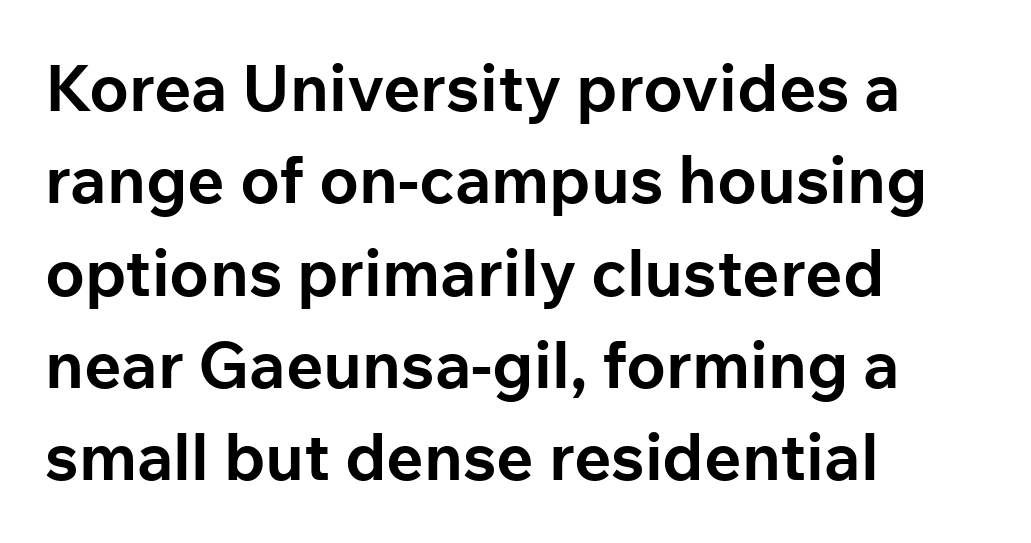
Between one letter and the next there's only the usual sliver of space. Line starts are locked; line ends wander. Do the letters lean? They stand straight. Emphasis by weight is at full strength: bold.
